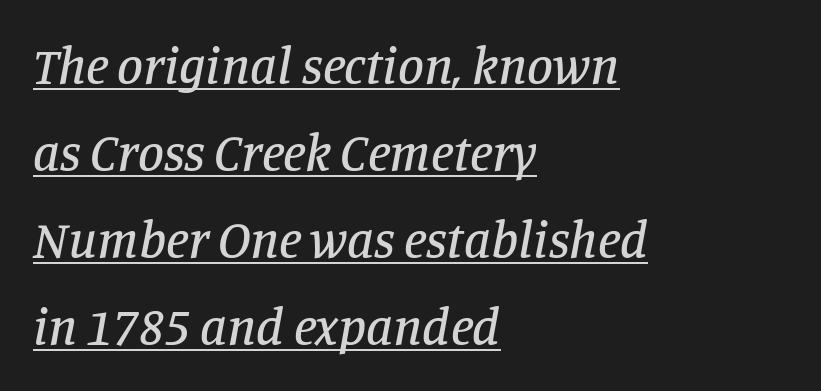
{"serif": "yes", "italic": "yes", "lean": "right", "slant_degrees": 11, "width": "normal", "stroke_contrast": "low", "x_height": "large", "monospaced": "no", "underline": "yes", "align": "left", "line_spacing": "normal", "line_spacing_ratio": 1.67, "letter_spacing": "normal", "letter_spacing_em": 0.0, "glyph_px": 52}
